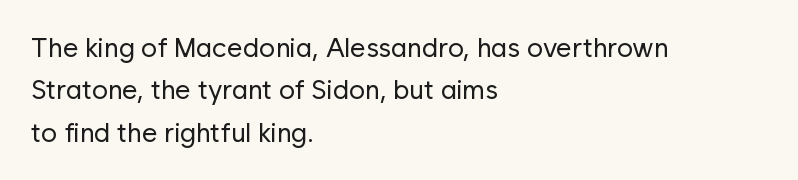
Q: Is the text bold? A: No.
Q: Is the text italic (slanted)? A: No, it is upright.
Q: Is the text underlined? A: No.
Q: How is the paragraph aligned? A: Left-aligned.
Q: Is the spacing between letters normal or unusually wide? A: Normal.
Q: Is the spacing between lines tight, normal or loose? A: Normal.
